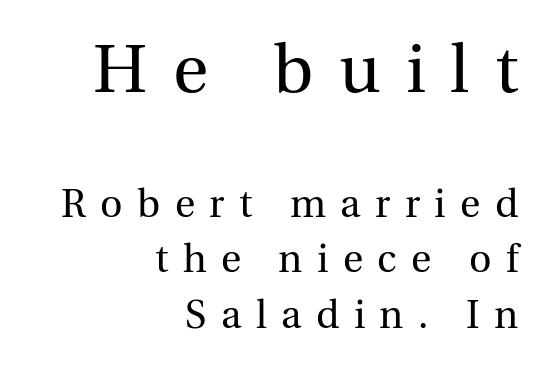
{"serif": "yes", "italic": "no", "bold": "no", "weight": "regular", "width": "normal", "x_height": "medium", "monospaced": "no", "underline": "no", "align": "right", "line_spacing": "normal", "line_spacing_ratio": 1.43, "letter_spacing": "wide", "letter_spacing_em": 0.37, "larger_block": "first", "size_ratio": 1.74, "glyph_px": 68}
